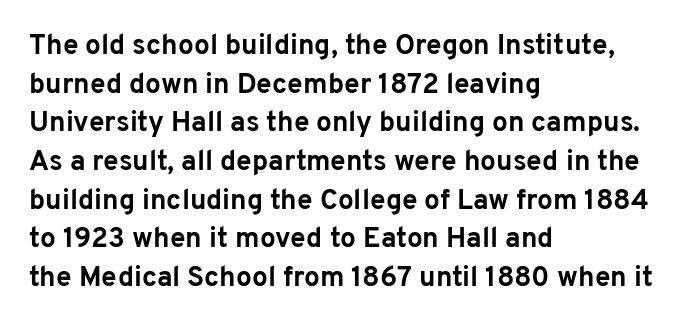
Q: Is the text bold? A: Yes.
Q: Is the text italic (slanted)? A: No, it is upright.
Q: Is the typeface a serif or a sans-serif typeface? A: Sans-serif.
Q: Is the text underlined? A: No.
Q: How is the paragraph aligned? A: Left-aligned.
Q: Is the spacing between letters normal or unusually wide? A: Normal.
Q: Is the spacing between lines tight, normal or loose? A: Normal.
Q: Width (condensed, normal, or wide)? A: Normal.
Q: Stroke contrast? A: Low.
Q: x-height? A: Medium.
Q: Monospaced? A: No.
